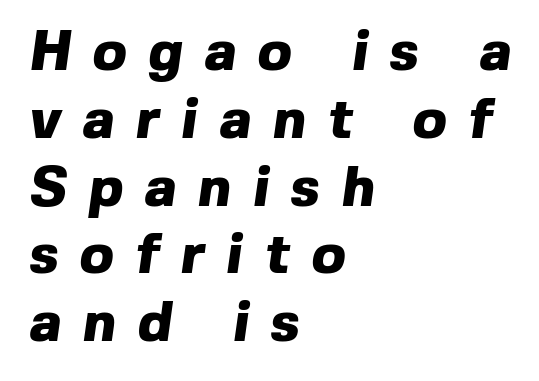
The image shows 56 px heavy sans-serif type; set left-aligned, line spacing 1.21x, unusually wide letter spacing (+0.39 em), not underlined; a medium x-height.
